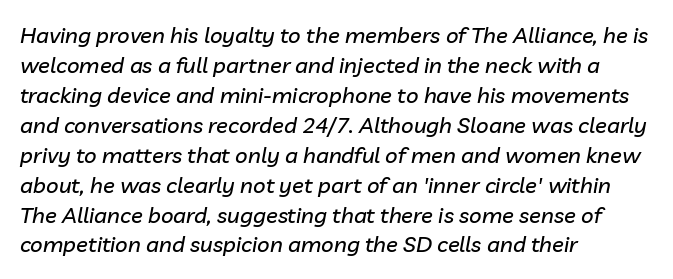
Q: Is the text italic (slanted)? A: Yes, it leans right by about 10 degrees.
Q: Is the text underlined? A: No.
Q: How is the paragraph aligned? A: Left-aligned.
Q: Is the spacing between letters normal or unusually wide? A: Normal.
Q: Is the spacing between lines tight, normal or loose? A: Normal.
